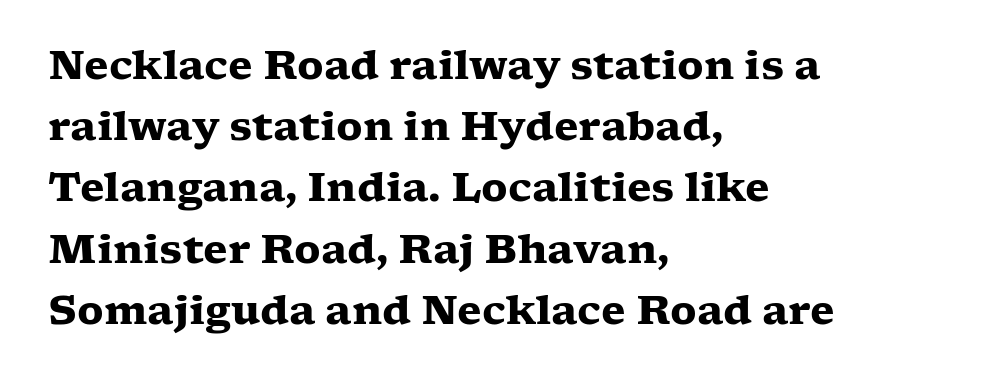
{"serif": "yes", "italic": "no", "bold": "yes", "weight": "heavy", "width": "wide", "stroke_contrast": "low", "x_height": "medium", "monospaced": "no", "underline": "no", "align": "left", "line_spacing": "normal", "line_spacing_ratio": 1.53, "letter_spacing": "normal", "letter_spacing_em": 0.0, "glyph_px": 40}
